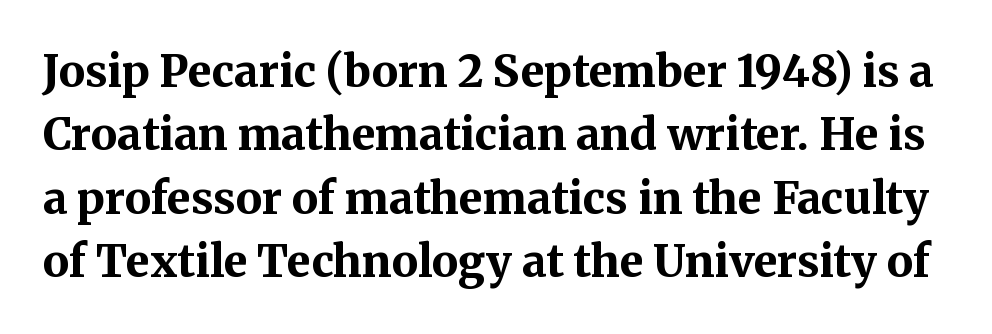
{"serif": "yes", "italic": "no", "bold": "yes", "weight": "bold", "width": "normal", "stroke_contrast": "medium", "x_height": "medium", "monospaced": "no", "underline": "no", "line_spacing": "normal", "line_spacing_ratio": 1.44, "letter_spacing": "normal", "letter_spacing_em": 0.0, "glyph_px": 44}
